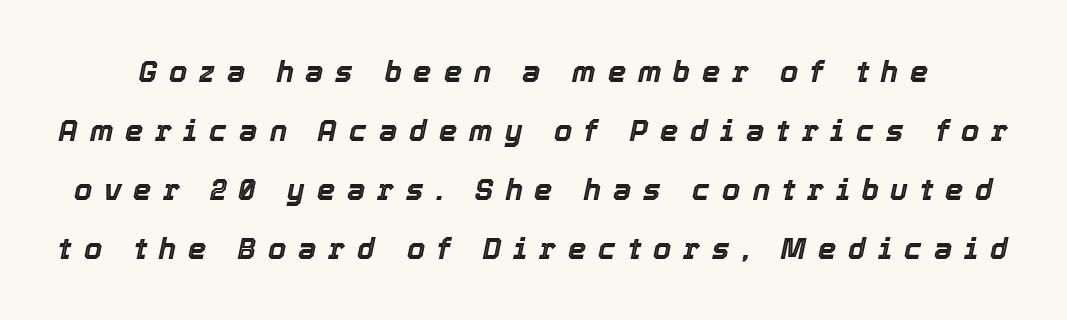
Q: Is the text italic (slanted)? A: Yes, it leans right by about 12 degrees.
Q: Is the text underlined? A: No.
Q: Is the spacing between letters normal or unusually wide? A: Unusually wide.
Q: Is the spacing between lines tight, normal or loose? A: Loose.
Q: Width (condensed, normal, or wide)? A: Normal.
Q: x-height? A: Medium.
Q: Monospaced? A: No.
